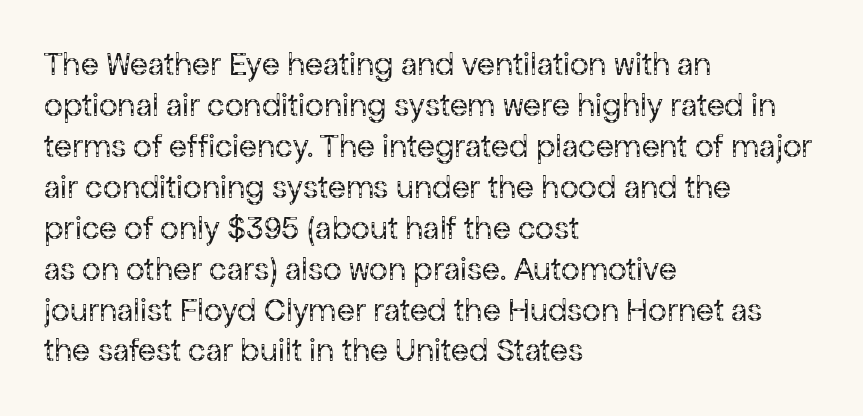
{"serif": "no", "italic": "no", "bold": "no", "weight": "regular", "width": "normal", "stroke_contrast": "low", "x_height": "medium", "monospaced": "no", "underline": "no", "align": "left", "line_spacing_ratio": 1.24, "letter_spacing": "normal", "letter_spacing_em": 0.0, "glyph_px": 33}
